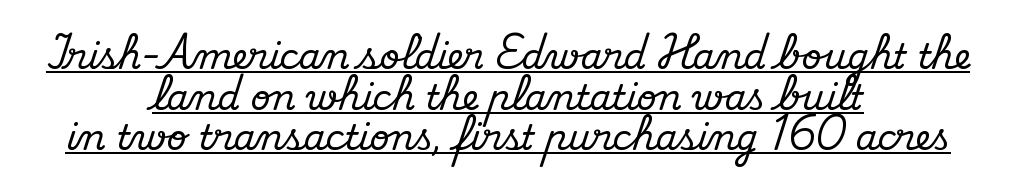
Q: Is the text italic (slanted)? A: Yes.
Q: Is the typeface a serif or a sans-serif typeface? A: Serif.
Q: Is the text underlined? A: Yes.
Q: How is the paragraph aligned? A: Centered.
Q: Is the spacing between letters normal or unusually wide? A: Normal.
Q: Width (condensed, normal, or wide)? A: Normal.
Q: Stroke contrast? A: Medium.
Q: x-height? A: Small.
Q: Monospaced? A: No.
